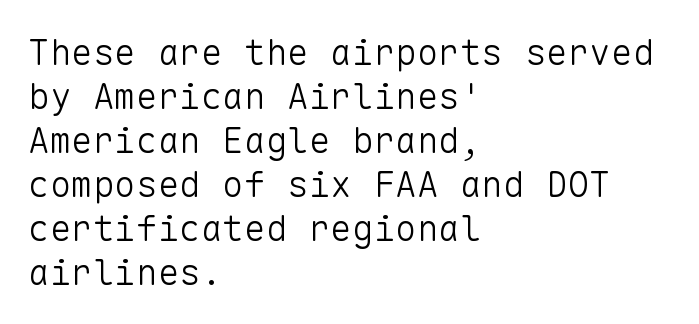
{"serif": "no", "italic": "no", "bold": "no", "weight": "light", "width": "normal", "stroke_contrast": "low", "x_height": "medium", "monospaced": "yes", "underline": "no", "align": "left", "line_spacing_ratio": 1.22, "letter_spacing": "normal", "letter_spacing_em": 0.0, "glyph_px": 36}
